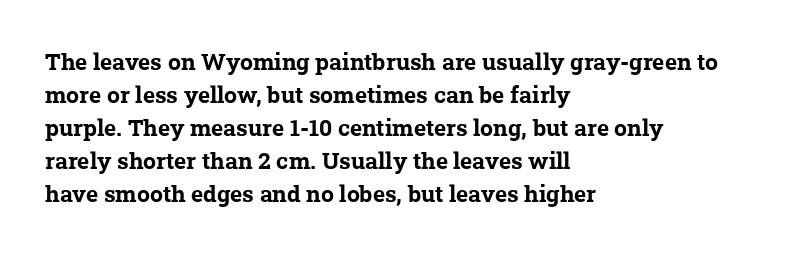
The image shows 23 px bold type; set left-aligned, normal line spacing (1.44x), normal letter spacing, not underlined.
